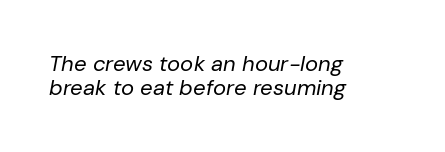
Q: Is the text bold? A: No.
Q: Is the text italic (slanted)? A: Yes, it leans right by about 10 degrees.
Q: Is the text underlined? A: No.
Q: How is the paragraph aligned? A: Left-aligned.
Q: Is the spacing between letters normal or unusually wide? A: Normal.
Q: Is the spacing between lines tight, normal or loose? A: Tight.
